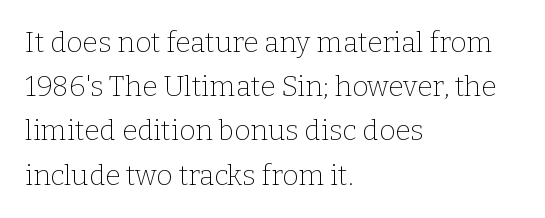
The image shows 28 px thin serif type, upright; set left-aligned, normal line spacing (1.58x), normal letter spacing, not underlined; low stroke contrast and a medium x-height.
